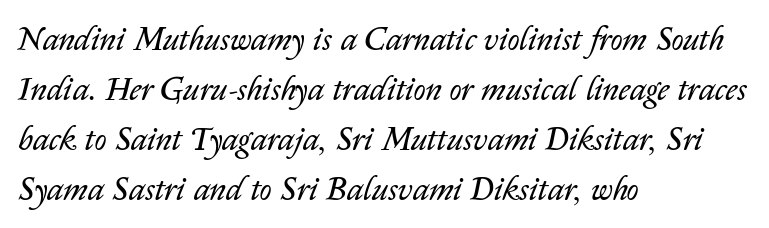
{"italic": "yes", "lean": "right", "slant_degrees": 14, "bold": "no", "weight": "regular", "width": "normal", "stroke_contrast": "low", "x_height": "medium", "monospaced": "no", "underline": "no", "align": "left", "line_spacing": "normal", "line_spacing_ratio": 1.52, "letter_spacing": "normal", "letter_spacing_em": 0.0, "glyph_px": 33}
